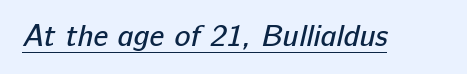
{"serif": "no", "bold": "no", "weight": "regular", "width": "normal", "stroke_contrast": "low", "x_height": "medium", "monospaced": "no", "underline": "yes", "letter_spacing": "normal", "letter_spacing_em": 0.0, "glyph_px": 30}
